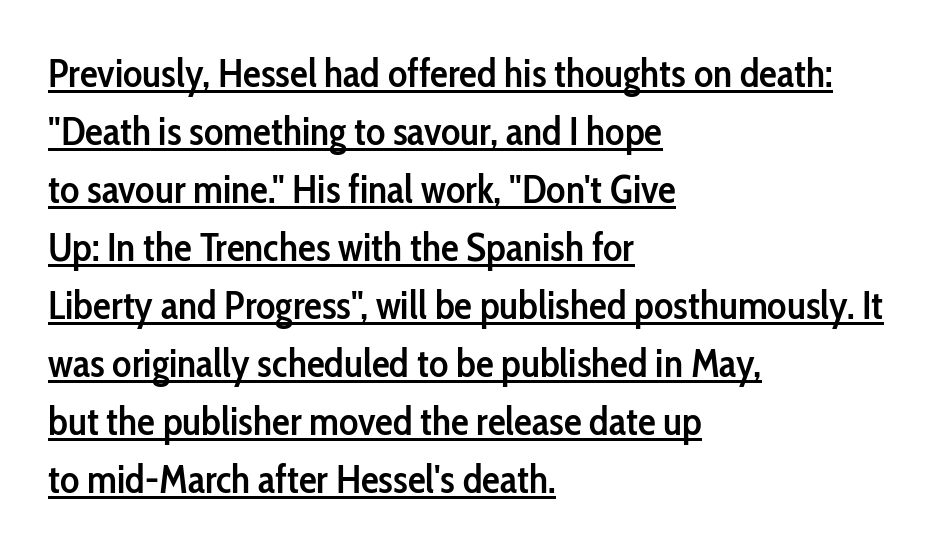
The passage shown is semibold, sitting just below true bold. Rows of type keep a routine distance in the vertical direction. Honestly, the letter spacing is just normal — you wouldn't notice it. This sample uses an upright cut, with every glyph sitting square on the baseline.
